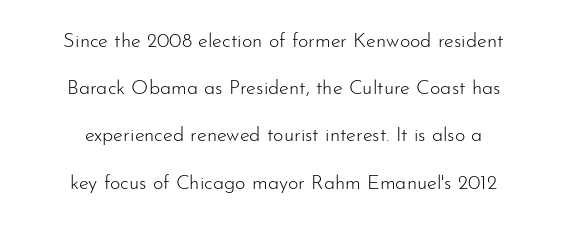
The image shows 20 px text type, upright; set centered, loose line spacing (2.36x), normal letter spacing, not underlined.
